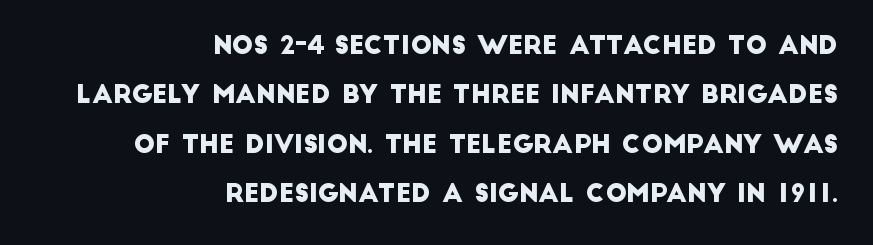
Leading: increased. Just letters on the line, the space beneath them empty. Which margin do the lines hug? The right one — the left edge is uneven. Characters follow at the spacing the type designer built in.
